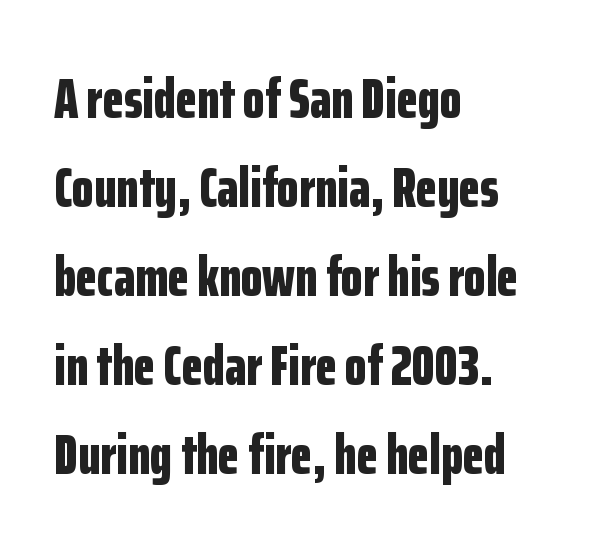
Q: Is the text bold? A: Yes.
Q: Is the text italic (slanted)? A: No, it is upright.
Q: Is the typeface a serif or a sans-serif typeface? A: Sans-serif.
Q: Is the text underlined? A: No.
Q: How is the paragraph aligned? A: Left-aligned.
Q: Is the spacing between letters normal or unusually wide? A: Normal.
Q: Is the spacing between lines tight, normal or loose? A: Normal.
Q: Width (condensed, normal, or wide)? A: Condensed.
Q: Stroke contrast? A: Low.
Q: x-height? A: Medium.
Q: Monospaced? A: No.
